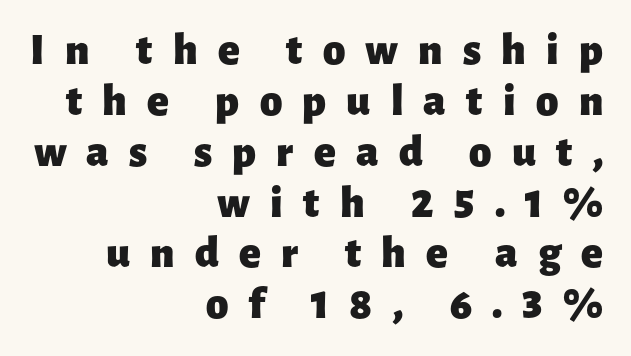
Underlining? Definitely not there. Here the glyphs are tracked loosely, breaking word shapes into spaced letters. Notice how the stems are strictly vertical — no italics here. The setting favours the right margin, as signatures and pull-quotes sometimes do. Do the characters align in a grid? No, the font is proportional. Pretty heavy lettering here — definitely bold.
